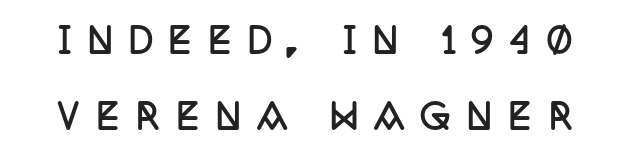
Q: Is the text bold? A: Yes.
Q: Is the text italic (slanted)? A: No, it is upright.
Q: Is the typeface a serif or a sans-serif typeface? A: Serif.
Q: Is the text underlined? A: No.
Q: Is the spacing between letters normal or unusually wide? A: Unusually wide.
Q: Is the spacing between lines tight, normal or loose? A: Loose.
Q: Width (condensed, normal, or wide)? A: Condensed.
Q: Stroke contrast? A: Low.
Q: x-height? A: Large.
Q: Monospaced? A: No.
